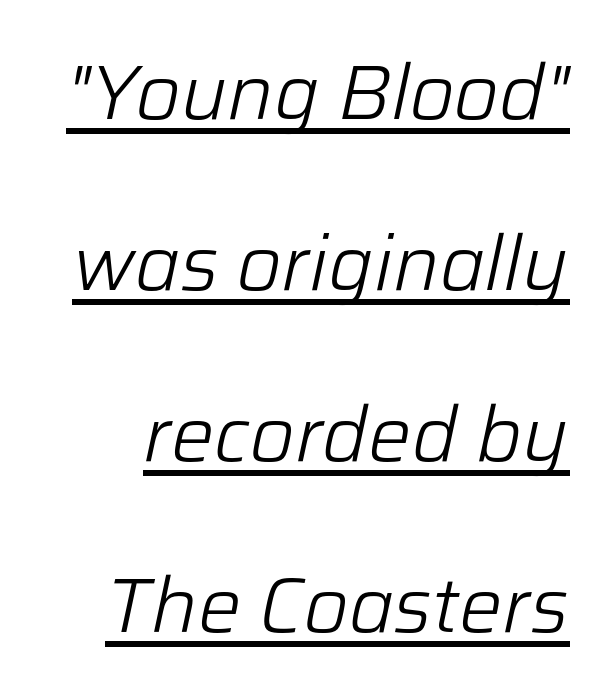
Q: Is the text bold? A: No.
Q: Is the text italic (slanted)? A: Yes, it leans right by about 12 degrees.
Q: Is the text underlined? A: Yes.
Q: Is the spacing between letters normal or unusually wide? A: Normal.
Q: Is the spacing between lines tight, normal or loose? A: Loose.
Q: Width (condensed, normal, or wide)? A: Normal.
Q: Stroke contrast? A: Low.
Q: x-height? A: Medium.
Q: Monospaced? A: No.
